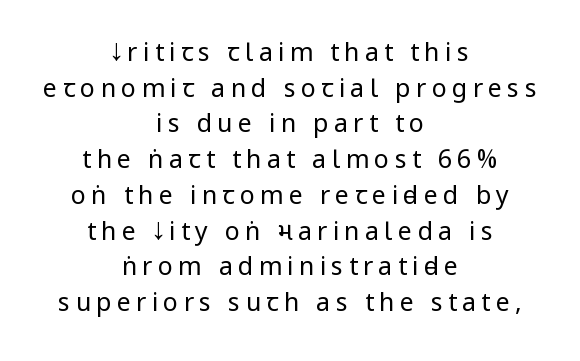
{"italic": "no", "bold": "no", "underline": "no", "align": "center", "line_spacing": "normal", "line_spacing_ratio": 1.43, "letter_spacing": "wide", "letter_spacing_em": 0.21, "glyph_px": 25}
